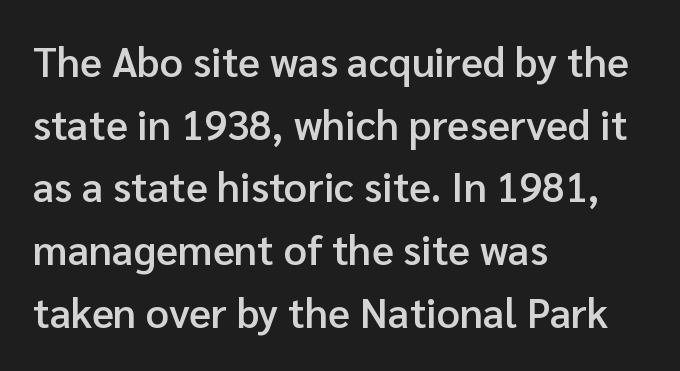
{"serif": "no", "italic": "no", "bold": "semi", "weight": "semibold", "width": "normal", "stroke_contrast": "low", "x_height": "medium", "monospaced": "no", "underline": "no", "align": "left", "line_spacing": "normal", "line_spacing_ratio": 1.53, "letter_spacing": "normal", "letter_spacing_em": 0.0, "glyph_px": 41}
